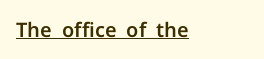
Q: Is the text italic (slanted)? A: No, it is upright.
Q: Is the text underlined? A: Yes.
Q: How is the paragraph aligned? A: Left-aligned.
Q: Is the spacing between letters normal or unusually wide? A: Normal.
